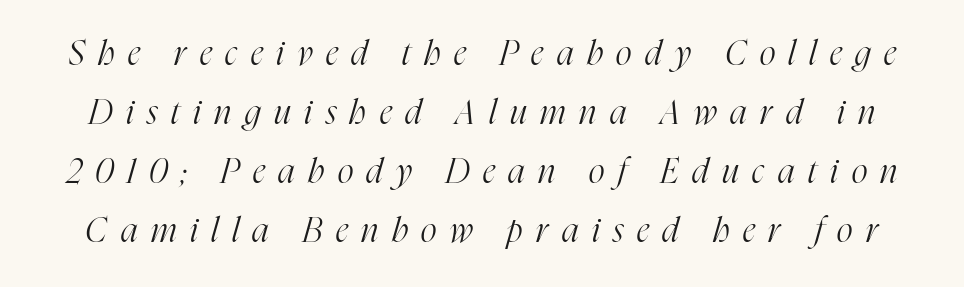
The letterforms sit at book weight or below. Check the space under the baseline: it is left empty. Note the varied advance widths — an 'i' is clearly narrower than an 'm'. This sample uses a serif face. In terms of posture, this sample is oblique.
